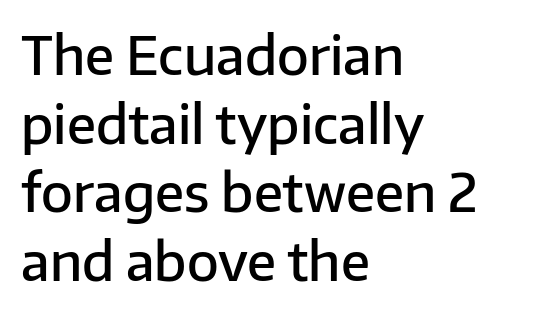
{"serif": "no", "italic": "no", "bold": "semi", "weight": "semibold", "width": "normal", "stroke_contrast": "low", "x_height": "medium", "monospaced": "no", "underline": "no", "align": "left", "line_spacing": "normal", "line_spacing_ratio": 1.32, "letter_spacing": "normal", "letter_spacing_em": 0.0, "glyph_px": 52}
